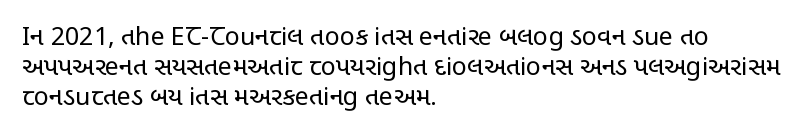
{"italic": "no", "bold": "no", "underline": "no", "align": "left", "line_spacing_ratio": 1.2, "letter_spacing": "normal", "letter_spacing_em": 0.0, "glyph_px": 25}
